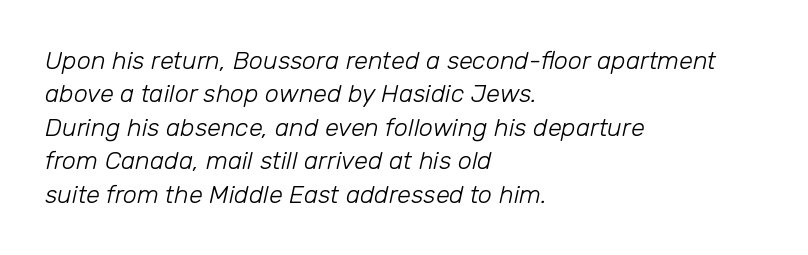
{"italic": "yes", "lean": "right", "slant_degrees": 12, "bold": "no", "underline": "no", "align": "left", "line_spacing": "normal", "line_spacing_ratio": 1.34, "letter_spacing": "normal", "letter_spacing_em": 0.0, "glyph_px": 25}
